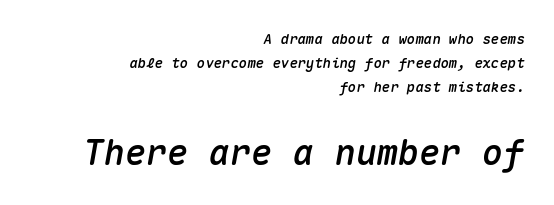
The image shows 35 px text type, italic (leaning right), monospaced; set right-aligned, line spacing 1.71x, normal letter spacing, not underlined; the second (bottom) block is 2.5x larger; medium stroke contrast and a medium x-height.
